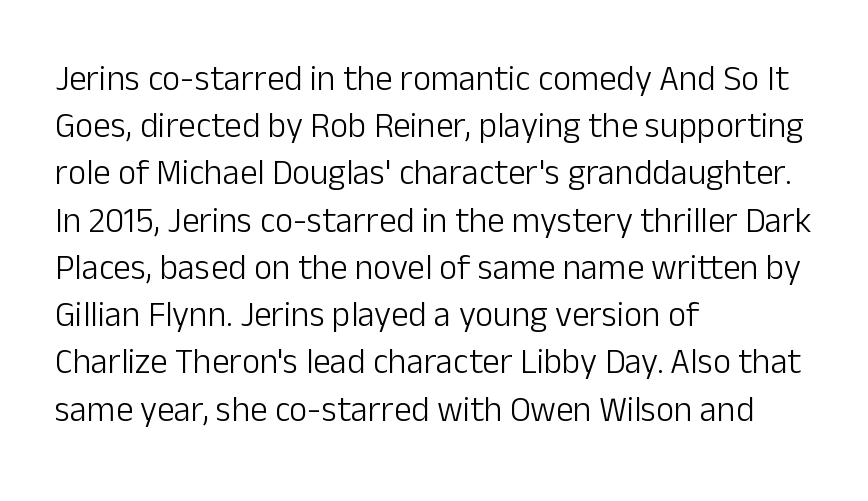
Q: Is the text bold? A: No.
Q: Is the text italic (slanted)? A: No, it is upright.
Q: Is the typeface a serif or a sans-serif typeface? A: Sans-serif.
Q: Is the text underlined? A: No.
Q: How is the paragraph aligned? A: Left-aligned.
Q: Is the spacing between letters normal or unusually wide? A: Normal.
Q: Is the spacing between lines tight, normal or loose? A: Normal.
Q: Width (condensed, normal, or wide)? A: Normal.
Q: Stroke contrast? A: Low.
Q: x-height? A: Medium.
Q: Monospaced? A: No.
